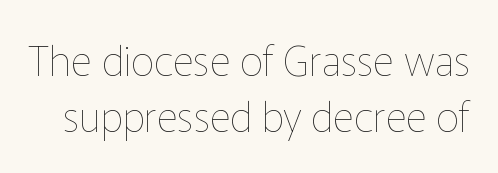
The line-height multiplier appears to be the usual default. Clear beneath every line of the passage. Upright lettering throughout. Counters stay open thanks to moderate or lighter strokes. These lines keep a tight, regular rhythm from letter to letter.
